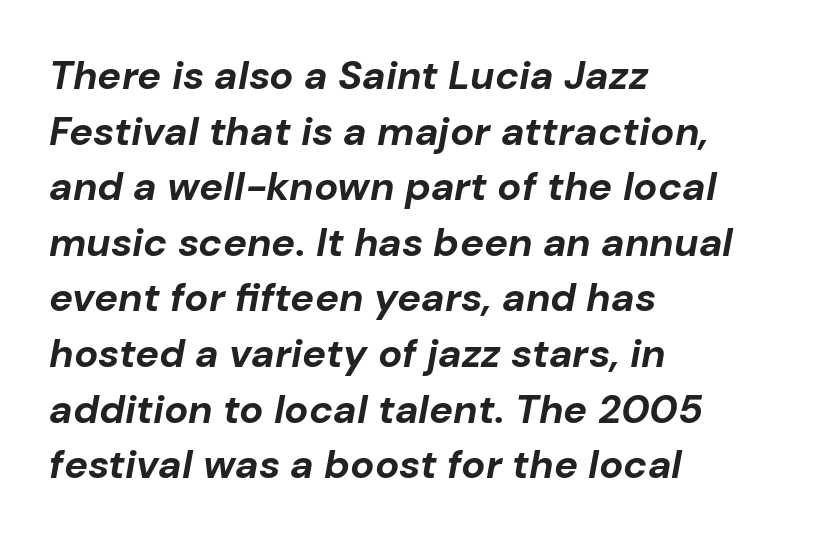
The image shows 40 px bold type, italic (leaning right); set left-aligned, normal line spacing (1.39x), normal letter spacing, not underlined; low stroke contrast and a medium x-height.
